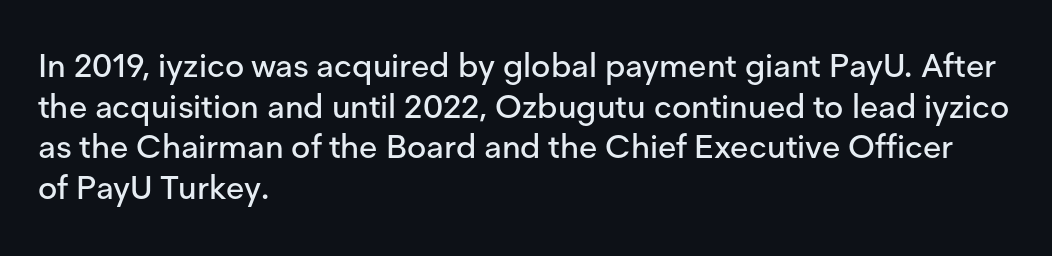
Q: Is the text italic (slanted)? A: No, it is upright.
Q: Is the typeface a serif or a sans-serif typeface? A: Sans-serif.
Q: Is the text underlined? A: No.
Q: How is the paragraph aligned? A: Left-aligned.
Q: Is the spacing between letters normal or unusually wide? A: Normal.
Q: Width (condensed, normal, or wide)? A: Normal.
Q: Stroke contrast? A: Low.
Q: x-height? A: Medium.
Q: Monospaced? A: No.
